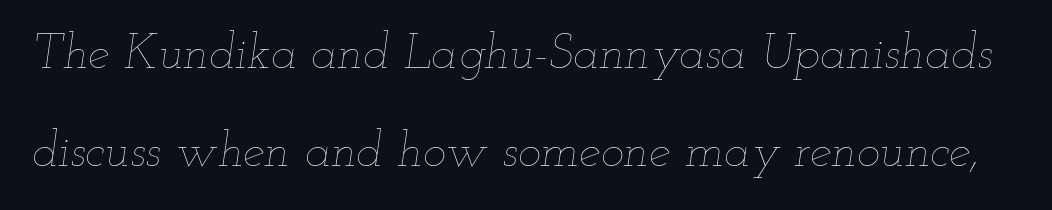
The image shows 49 px thin, wide type, italic (leaning right); set loose line spacing (2.0x), normal letter spacing, not underlined; low stroke contrast and a small x-height.
